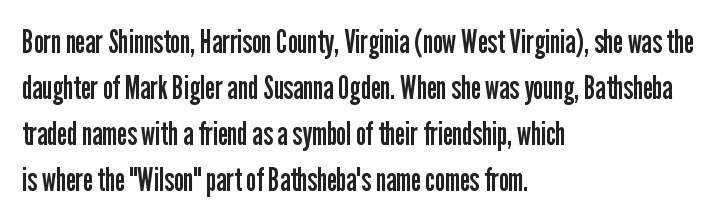
Q: Is the text bold? A: No.
Q: Is the text italic (slanted)? A: No, it is upright.
Q: Is the typeface a serif or a sans-serif typeface? A: Sans-serif.
Q: Is the text underlined? A: No.
Q: How is the paragraph aligned? A: Left-aligned.
Q: Is the spacing between letters normal or unusually wide? A: Normal.
Q: Is the spacing between lines tight, normal or loose? A: Normal.
Q: Width (condensed, normal, or wide)? A: Condensed.
Q: Stroke contrast? A: Low.
Q: x-height? A: Medium.
Q: Monospaced? A: No.
